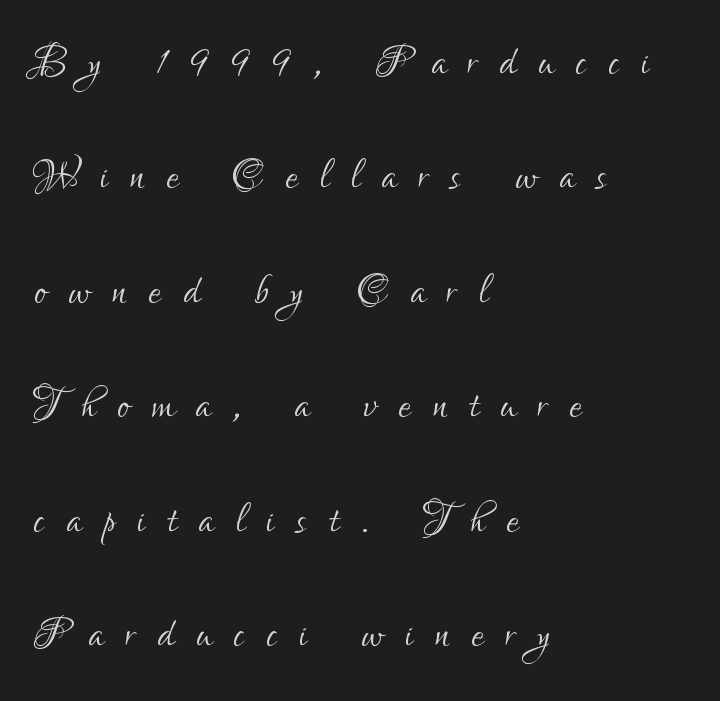
Is the stroke heavy? The answer is a plain regular-or-lighter. The passage shown is not underscored anywhere. Honestly, the letter spacing is so wide it's the main thing you notice. The rendering uses natural spacing where letterforms have individual widths. A typesetter would label this face a sans. Vertically, the passage feels expansive, rows floating well apart.
